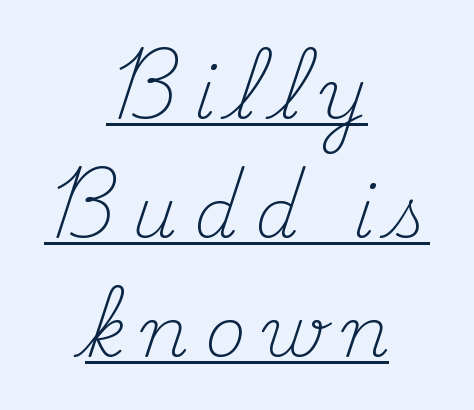
The image shows 70 px light serif type; set centered, normal line spacing (1.7x), unusually wide letter spacing (+0.24 em), underlined; medium stroke contrast and a small x-height.
